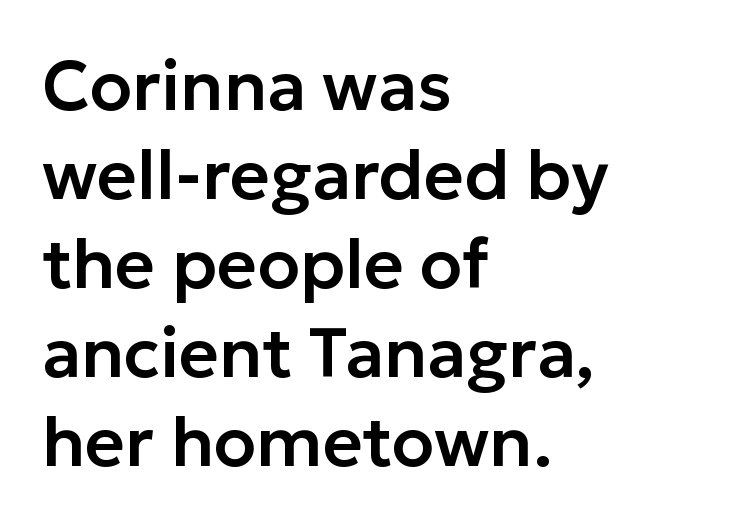
The image shows 69 px sans-serif type, upright; set left-aligned, normal line spacing (1.29x), normal letter spacing, not underlined; low stroke contrast and a medium x-height.
